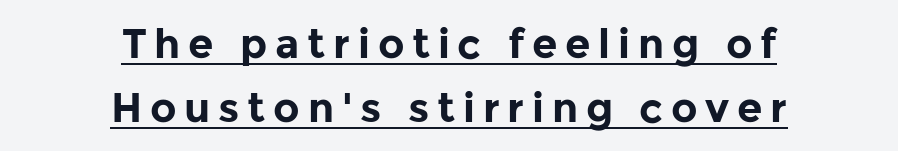
Horizontal alignment here is central, giving a formal, balanced look. In terms of leading, this rendering sits right in the middle. The lettering stays uniformly vertical, giving the passage a roman look. Is this a fixed-width face? No — the glyphs have proportional, varying widths. Each line of the rendering has a horizontal stroke beneath the glyphs. Regarding serifs, this sample does without them.
